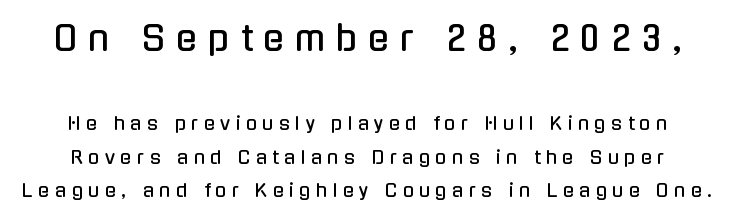
The image shows 35 px condensed sans-serif type, upright; set line spacing 1.88x, unusually wide letter spacing (+0.31 em), not underlined; the first (top) block is 1.94x larger; low stroke contrast and a medium x-height.
